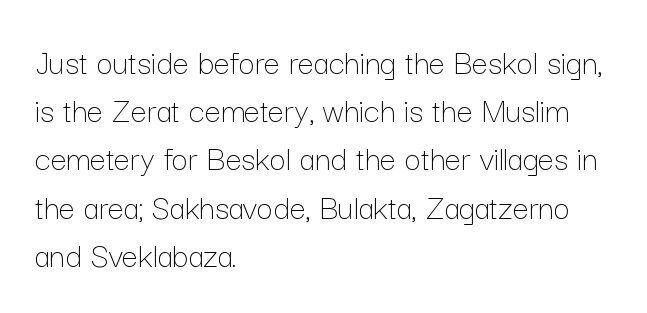
Just letters on the line, the space beneath them empty. Interline gaps are of average width in this sample. Ordinary non-slanted type is in use. Inter-character spacing is left at the font's built-in metrics. Casual observation: everything's shoved over to the left. Weight: regular or lighter.
